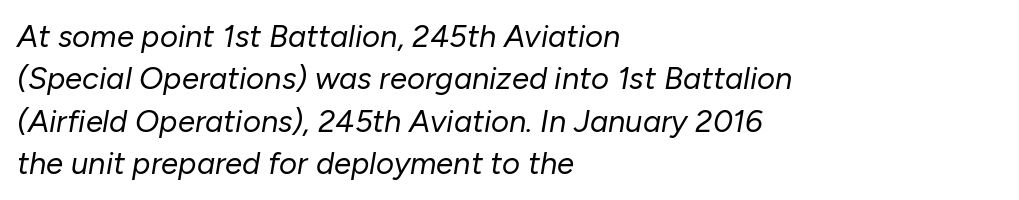
{"italic": "yes", "lean": "right", "slant_degrees": 10, "bold": "no", "weight": "regular", "width": "normal", "stroke_contrast": "low", "x_height": "medium", "monospaced": "no", "underline": "no", "align": "left", "line_spacing": "normal", "line_spacing_ratio": 1.37, "letter_spacing": "normal", "letter_spacing_em": 0.0, "glyph_px": 31}
